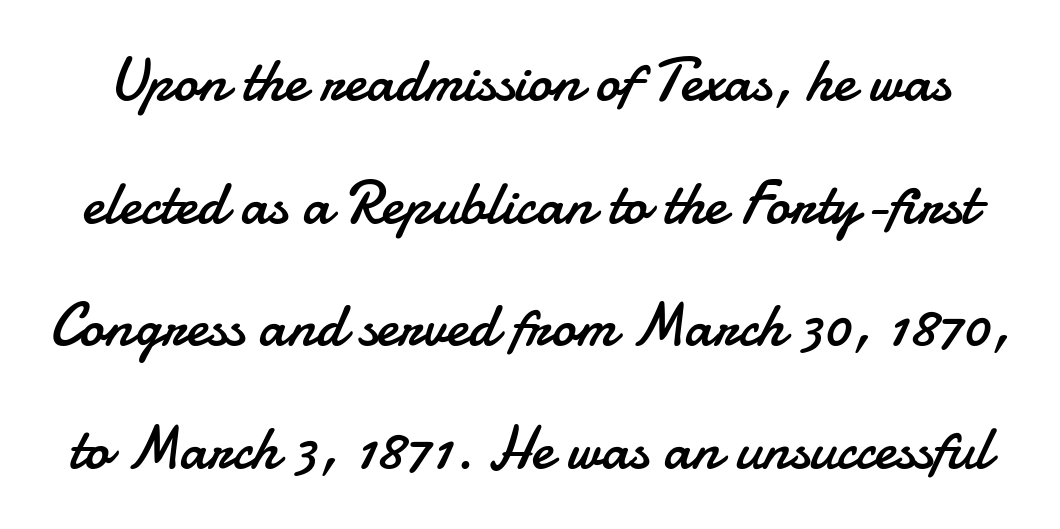
The image shows 61 px regular-weight sans-serif type; set loose line spacing (2.01x), normal letter spacing, not underlined; low stroke contrast and a small x-height.
